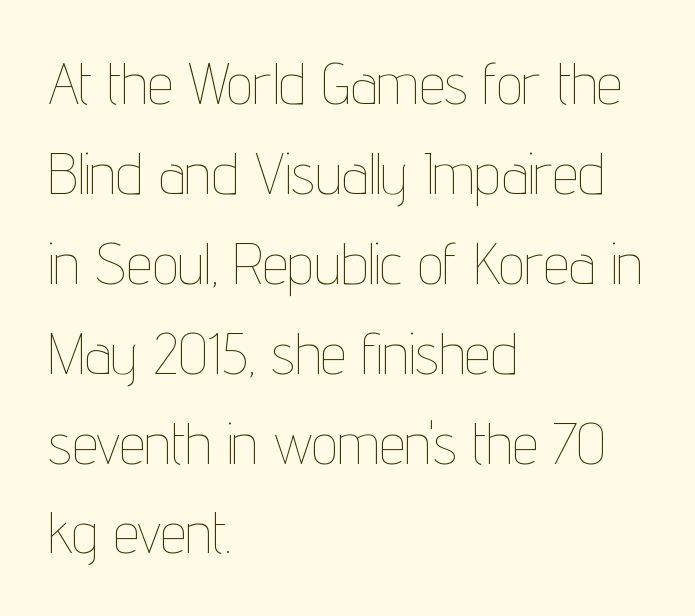
Q: Is the text bold? A: No.
Q: Is the text italic (slanted)? A: No, it is upright.
Q: Is the text underlined? A: No.
Q: How is the paragraph aligned? A: Left-aligned.
Q: Is the spacing between letters normal or unusually wide? A: Normal.
Q: Is the spacing between lines tight, normal or loose? A: Normal.
Q: Width (condensed, normal, or wide)? A: Condensed.
Q: Stroke contrast? A: Low.
Q: x-height? A: Medium.
Q: Monospaced? A: No.
